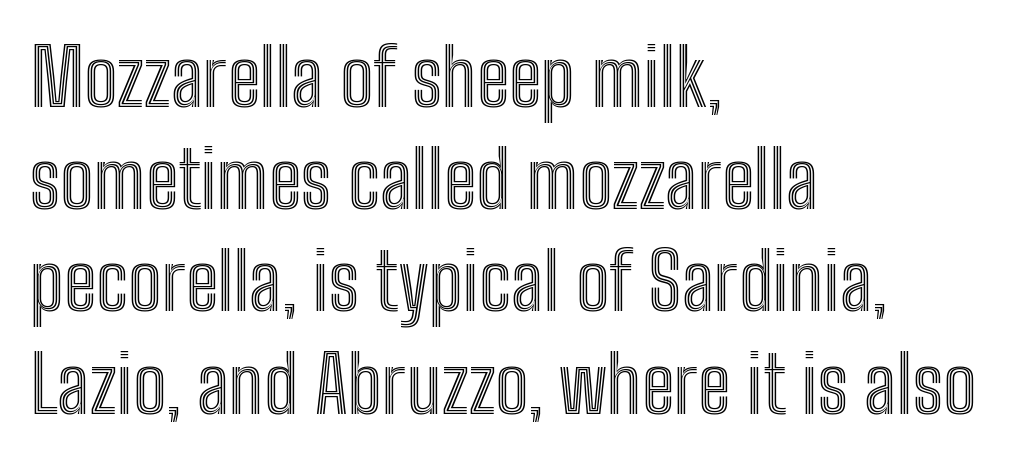
The image shows 78 px condensed type, upright; set left-aligned, normal line spacing (1.31x), normal letter spacing, not underlined; a medium x-height.
